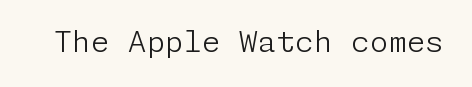
{"serif": "no", "italic": "no", "bold": "no", "weight": "light", "width": "normal", "stroke_contrast": "low", "x_height": "medium", "underline": "no", "letter_spacing": "normal", "letter_spacing_em": 0.0, "glyph_px": 30}
